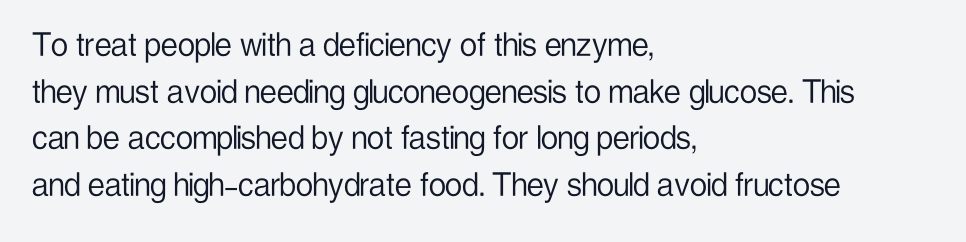
The string is rendered with underlining switched off. Alignment: flush left. Serif or sans? Sans — the stroke terminals are bare. Ascenders rise straight up at ninety degrees. No chunkiness to these letters — they're not bold.
